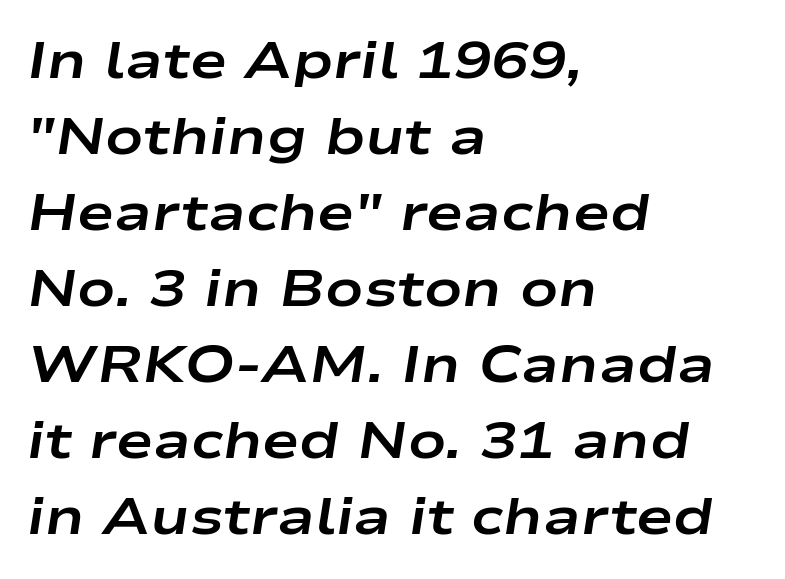
The image shows 50 px bold, wide type, italic (leaning right); set left-aligned, normal line spacing (1.52x), normal letter spacing, not underlined; low stroke contrast and a medium x-height.
